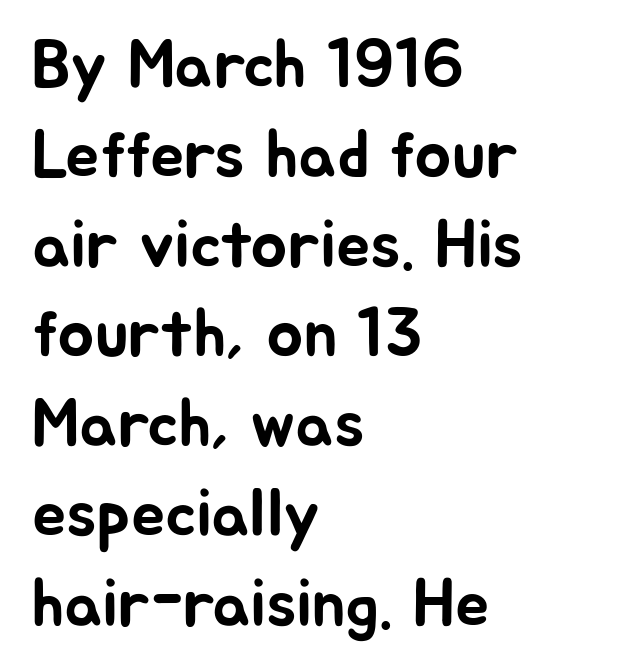
What kind of face is this? One without serifs — a sans. Evenly set lines give the paragraph a standard silhouette. The gaps between neighbouring characters are ordinary and unremarkable. The lettering stays uniformly vertical, giving the passage a roman look.
